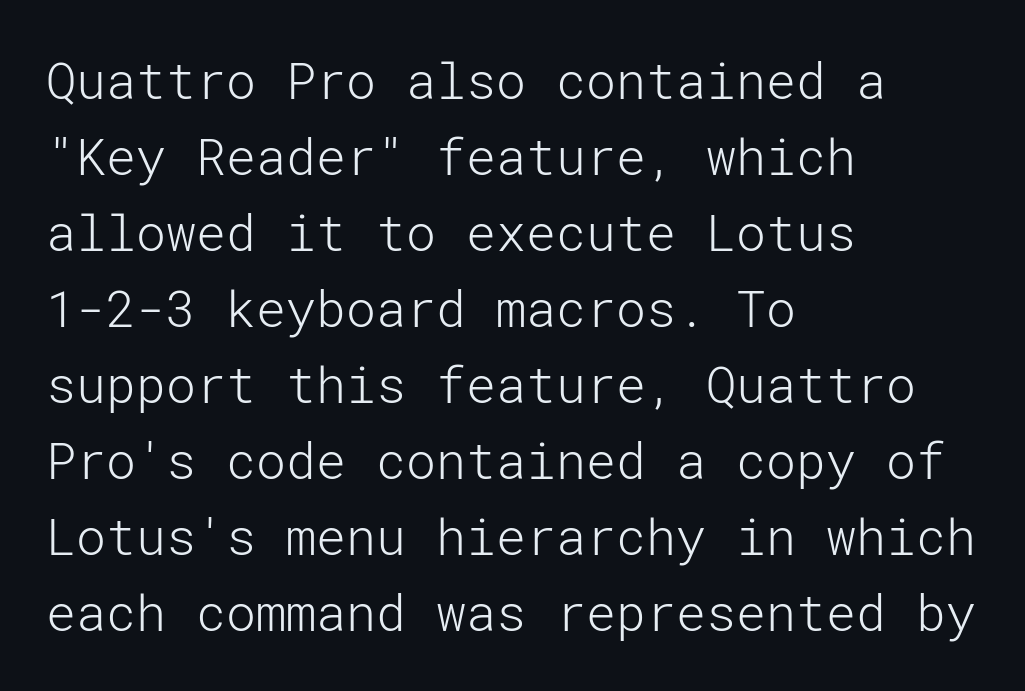
Type without underlining. What kind of face is this? One without serifs — a sans. All the whitespace from short lines collects on the right. Stems here are at most as thick as an everyday book face.
